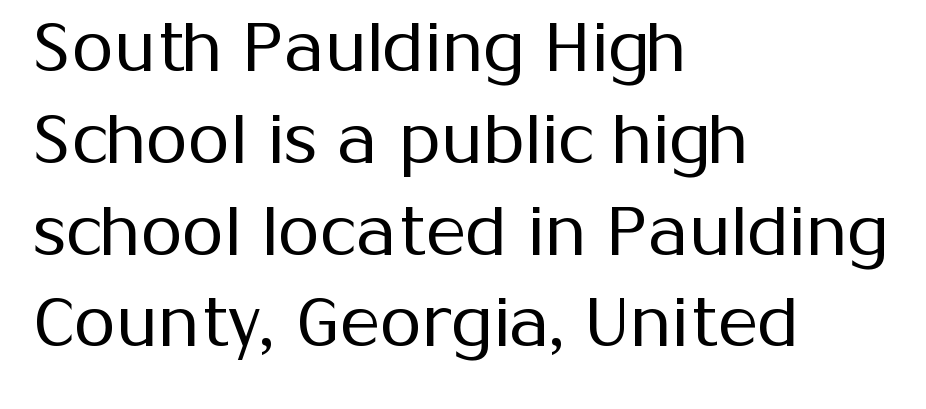
{"serif": "no", "italic": "no", "bold": "no", "weight": "regular", "width": "normal", "stroke_contrast": "medium", "x_height": "medium", "monospaced": "no", "underline": "no", "align": "left", "line_spacing": "normal", "line_spacing_ratio": 1.35, "letter_spacing": "normal", "letter_spacing_em": 0.0, "glyph_px": 68}
